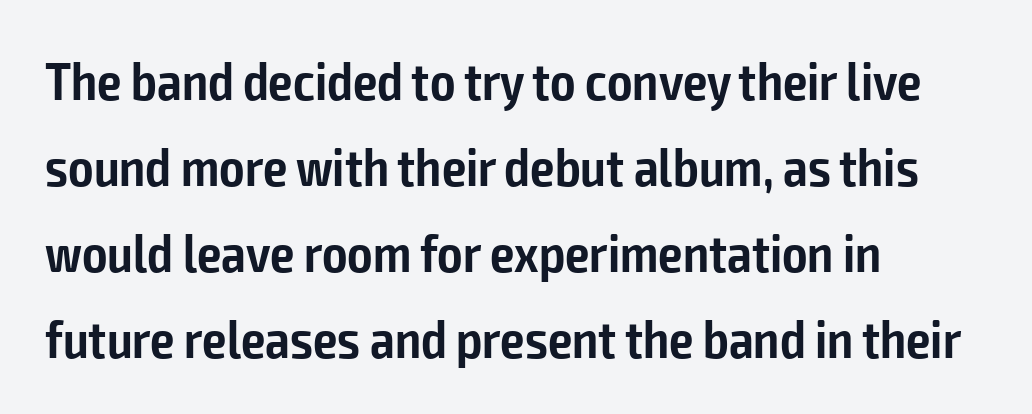
Q: Is the text bold? A: Semi-bold.
Q: Is the text italic (slanted)? A: No, it is upright.
Q: Is the typeface a serif or a sans-serif typeface? A: Sans-serif.
Q: Is the text underlined? A: No.
Q: How is the paragraph aligned? A: Left-aligned.
Q: Is the spacing between letters normal or unusually wide? A: Normal.
Q: Is the spacing between lines tight, normal or loose? A: Normal.
Q: Width (condensed, normal, or wide)? A: Condensed.
Q: Stroke contrast? A: Low.
Q: x-height? A: Medium.
Q: Monospaced? A: No.
